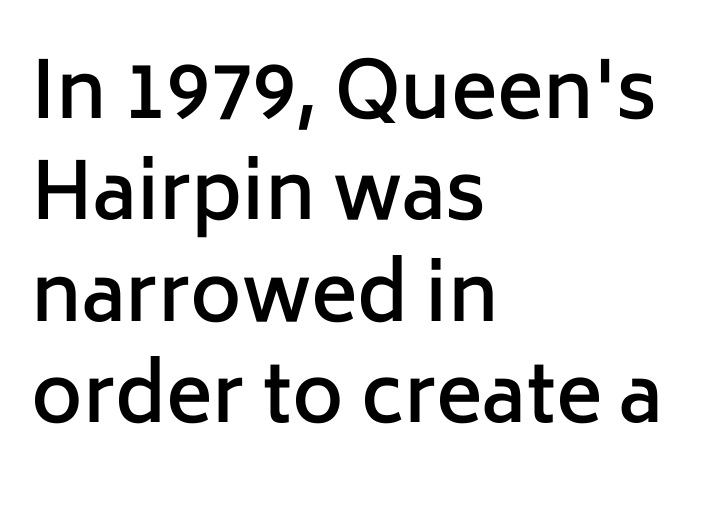
Q: Is the text bold? A: Semi-bold.
Q: Is the text italic (slanted)? A: No, it is upright.
Q: Is the typeface a serif or a sans-serif typeface? A: Sans-serif.
Q: Is the text underlined? A: No.
Q: How is the paragraph aligned? A: Left-aligned.
Q: Is the spacing between letters normal or unusually wide? A: Normal.
Q: Is the spacing between lines tight, normal or loose? A: Normal.
Q: Width (condensed, normal, or wide)? A: Normal.
Q: Stroke contrast? A: Low.
Q: x-height? A: Medium.
Q: Monospaced? A: No.
